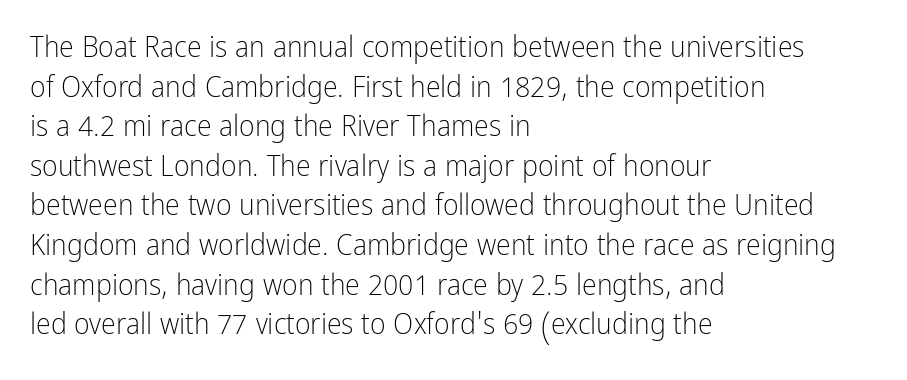
{"serif": "no", "italic": "no", "bold": "no", "weight": "light", "width": "condensed", "stroke_contrast": "low", "x_height": "medium", "monospaced": "no", "underline": "no", "align": "left", "line_spacing": "normal", "line_spacing_ratio": 1.32, "letter_spacing": "normal", "letter_spacing_em": 0.0, "glyph_px": 30}
